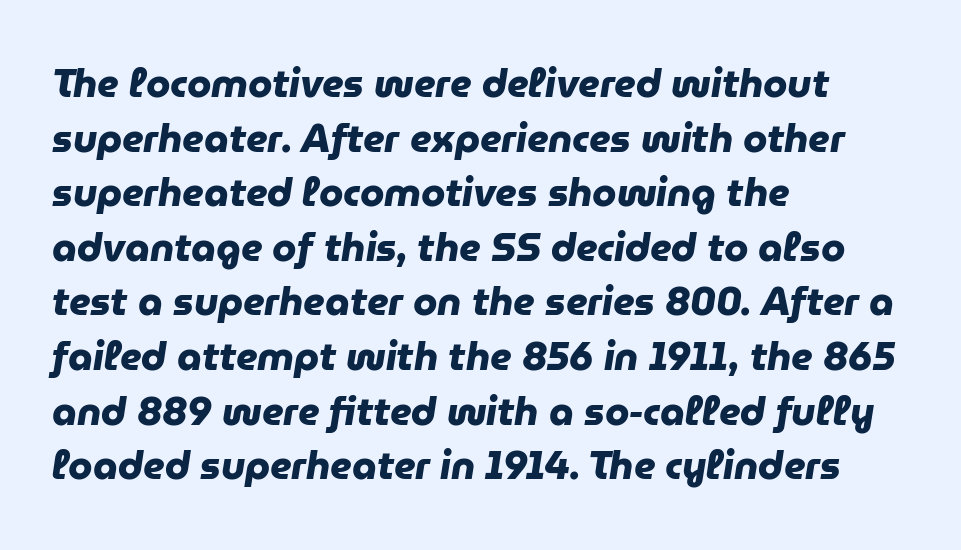
Q: Is the text bold? A: Yes.
Q: Is the typeface a serif or a sans-serif typeface? A: Sans-serif.
Q: Is the text underlined? A: No.
Q: How is the paragraph aligned? A: Left-aligned.
Q: Is the spacing between letters normal or unusually wide? A: Normal.
Q: Is the spacing between lines tight, normal or loose? A: Normal.
Q: Width (condensed, normal, or wide)? A: Normal.
Q: Stroke contrast? A: Low.
Q: x-height? A: Medium.
Q: Monospaced? A: No.
